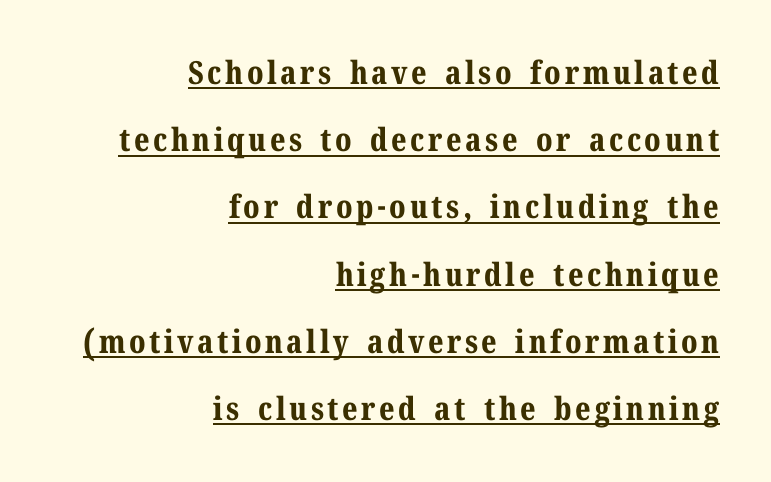
The image shows 32 px bold serif type, upright; set right-aligned, loose line spacing (2.1x), underlined; medium stroke contrast and a medium x-height.
